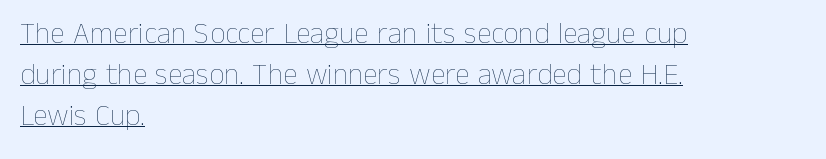
Reading down the block, your eye returns to a fixed left position each line. The lettering holds an erect, upright posture throughout. You could not count columns in this text — the font is proportionally spaced. Each line of the rendering has a horizontal stroke beneath the glyphs.
